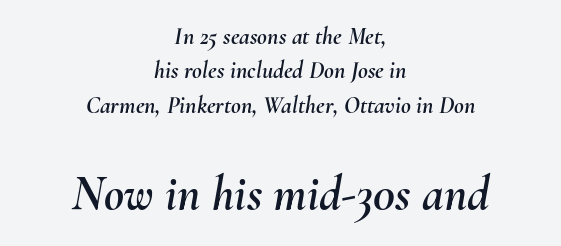
Q: Is the text italic (slanted)? A: Yes, it leans right by about 10 degrees.
Q: Is the text underlined? A: No.
Q: How is the paragraph aligned? A: Centered.
Q: Is the spacing between letters normal or unusually wide? A: Normal.
Q: Is the spacing between lines tight, normal or loose? A: Normal.
Q: Which block of text is set in a larger size, the first (top) or the second (bottom)? A: The second (bottom) one.
Q: Width (condensed, normal, or wide)? A: Normal.
Q: Stroke contrast? A: Medium.
Q: x-height? A: Small.
Q: Monospaced? A: No.
